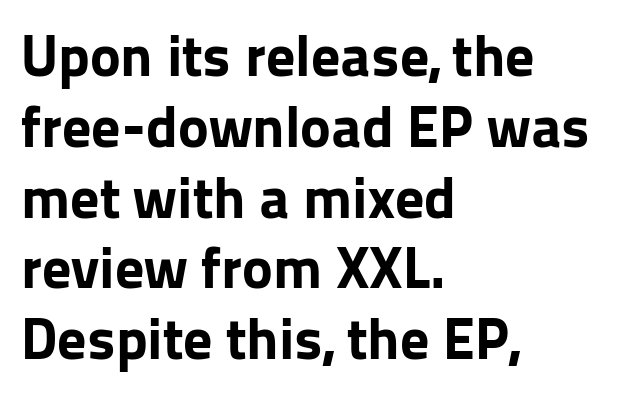
The image shows 58 px bold sans-serif type, upright; set left-aligned, line spacing 1.22x, normal letter spacing, not underlined; low stroke contrast and a medium x-height.
